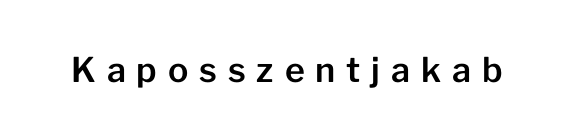
Q: Is the text italic (slanted)? A: No, it is upright.
Q: Is the typeface a serif or a sans-serif typeface? A: Sans-serif.
Q: Is the text underlined? A: No.
Q: Is the spacing between letters normal or unusually wide? A: Unusually wide.
Q: Width (condensed, normal, or wide)? A: Normal.
Q: Stroke contrast? A: Low.
Q: x-height? A: Medium.
Q: Monospaced? A: No.
